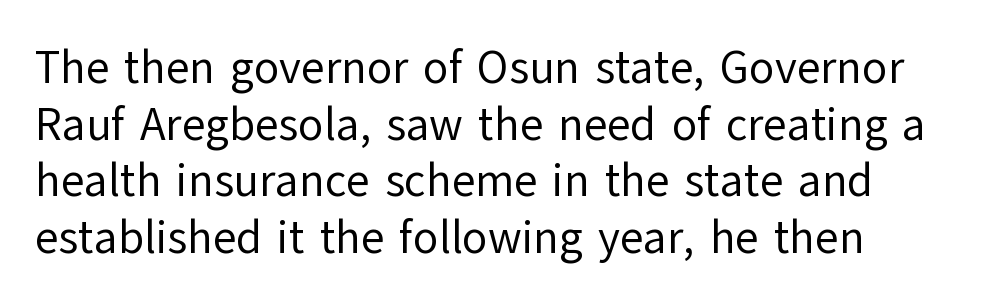
{"serif": "no", "italic": "no", "bold": "no", "weight": "regular", "width": "normal", "stroke_contrast": "low", "x_height": "medium", "monospaced": "no", "underline": "no", "line_spacing_ratio": 1.23, "letter_spacing": "normal", "letter_spacing_em": 0.0, "glyph_px": 46}
